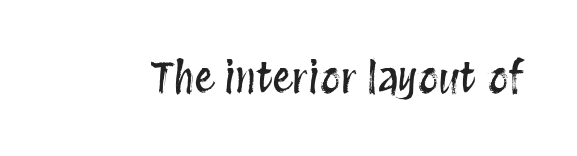
Q: Is the text italic (slanted)? A: No, it is upright.
Q: Is the text underlined? A: No.
Q: Is the spacing between letters normal or unusually wide? A: Normal.
Q: Width (condensed, normal, or wide)? A: Condensed.
Q: Stroke contrast? A: Medium.
Q: x-height? A: Large.
Q: Monospaced? A: No.
